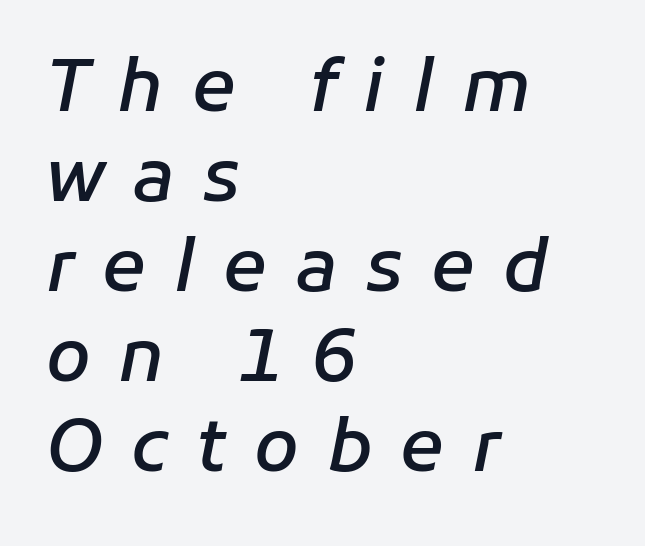
{"italic": "yes", "lean": "right", "slant_degrees": 11, "bold": "semi", "weight": "semibold", "width": "normal", "stroke_contrast": "low", "x_height": "medium", "monospaced": "no", "underline": "no", "align": "left", "line_spacing": "normal", "line_spacing_ratio": 1.25, "letter_spacing": "wide", "letter_spacing_em": 0.39, "glyph_px": 72}
